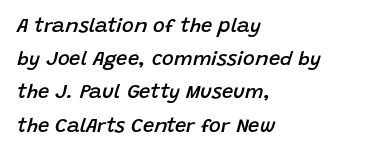
The image shows 20 px text type, italic (leaning right); set left-aligned, normal line spacing (1.66x), normal letter spacing, not underlined.
